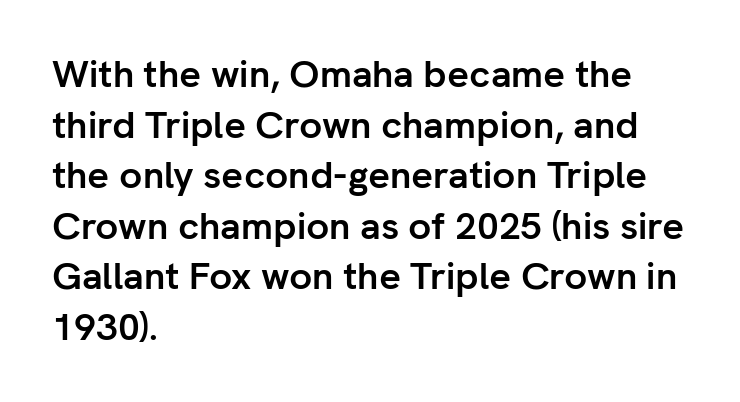
Q: Is the text bold? A: Yes.
Q: Is the text italic (slanted)? A: No, it is upright.
Q: Is the typeface a serif or a sans-serif typeface? A: Sans-serif.
Q: Is the text underlined? A: No.
Q: How is the paragraph aligned? A: Left-aligned.
Q: Is the spacing between letters normal or unusually wide? A: Normal.
Q: Is the spacing between lines tight, normal or loose? A: Normal.
Q: Width (condensed, normal, or wide)? A: Normal.
Q: Stroke contrast? A: Low.
Q: x-height? A: Medium.
Q: Monospaced? A: No.
